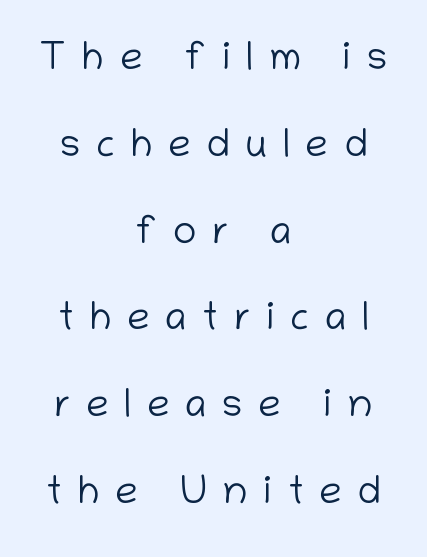
Q: Is the text bold? A: No.
Q: Is the text italic (slanted)? A: No, it is upright.
Q: Is the typeface a serif or a sans-serif typeface? A: Sans-serif.
Q: Is the text underlined? A: No.
Q: How is the paragraph aligned? A: Centered.
Q: Is the spacing between letters normal or unusually wide? A: Unusually wide.
Q: Is the spacing between lines tight, normal or loose? A: Loose.
Q: Width (condensed, normal, or wide)? A: Normal.
Q: Stroke contrast? A: Low.
Q: x-height? A: Medium.
Q: Monospaced? A: No.
